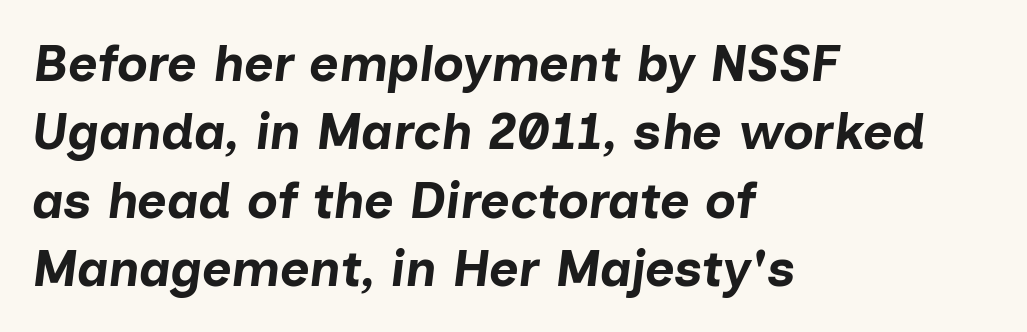
{"italic": "yes", "lean": "right", "slant_degrees": 7, "bold": "yes", "weight": "bold", "width": "normal", "stroke_contrast": "low", "x_height": "medium", "monospaced": "no", "underline": "no", "align": "left", "line_spacing": "normal", "line_spacing_ratio": 1.34, "letter_spacing": "normal", "letter_spacing_em": 0.0, "glyph_px": 51}
